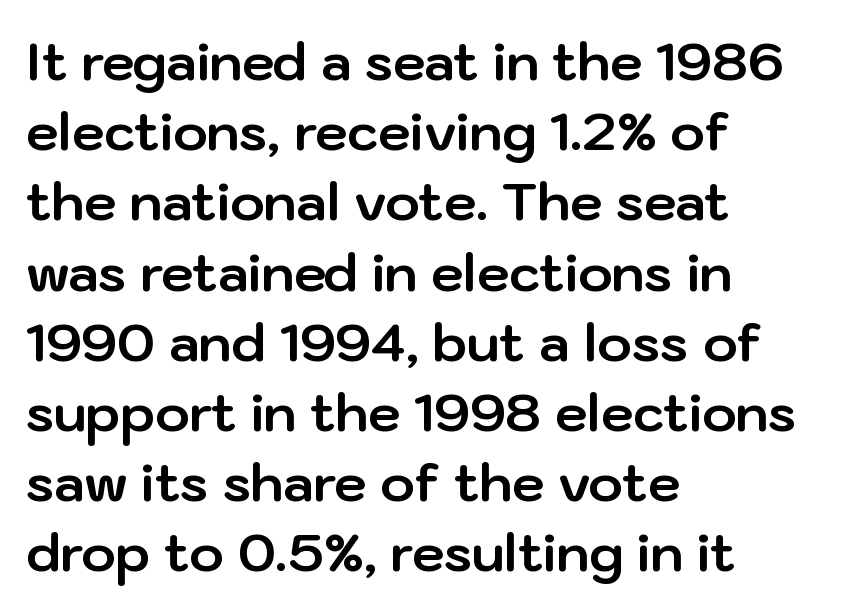
The image shows 52 px bold sans-serif type, upright; set left-aligned, normal line spacing (1.35x), normal letter spacing, not underlined; low stroke contrast and a medium x-height.
